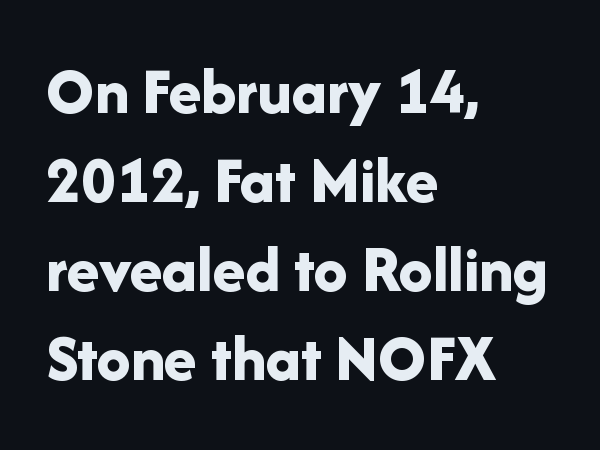
{"serif": "no", "italic": "no", "bold": "yes", "weight": "bold", "width": "normal", "stroke_contrast": "low", "x_height": "medium", "monospaced": "no", "underline": "no", "align": "left", "line_spacing": "normal", "line_spacing_ratio": 1.33, "letter_spacing": "normal", "letter_spacing_em": 0.0, "glyph_px": 67}
